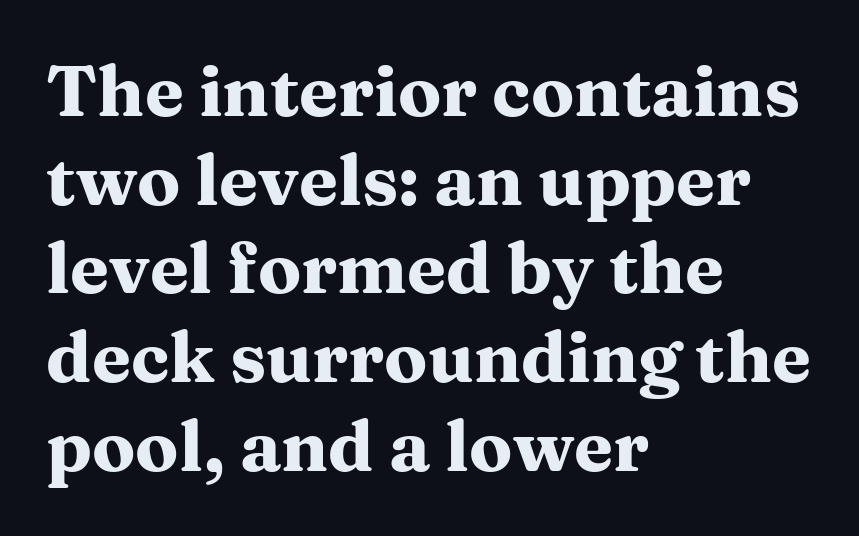
{"serif": "yes", "italic": "no", "bold": "yes", "weight": "heavy", "width": "wide", "stroke_contrast": "medium", "x_height": "medium", "monospaced": "no", "underline": "no", "align": "left", "line_spacing": "normal", "line_spacing_ratio": 1.25, "letter_spacing": "normal", "letter_spacing_em": 0.0, "glyph_px": 71}
